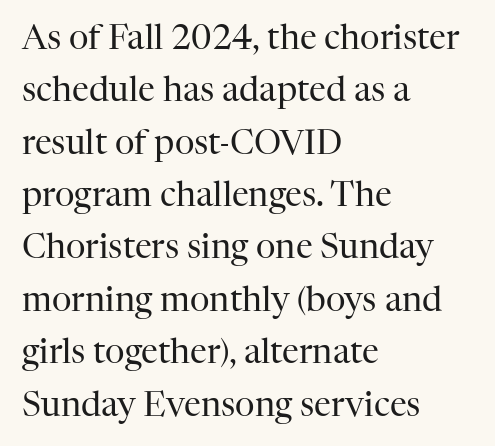
Type without underlining. These lines were composed using upright roman letters. Short and long lines alike share a common starting point at left. This sample has the flowing, uneven cadence of proportional lettering.
